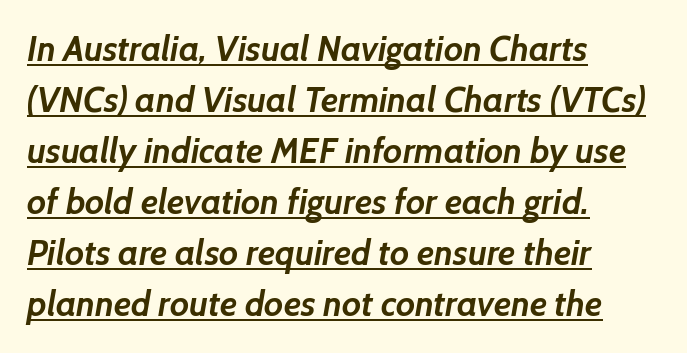
Every word sits above its own underline. Stroke terminals: plain, sans-serif. These lines sit exactly where default settings would place them. A student would call this left alignment; a typographer would say flush left, rag right. The typesetting leans heavy: a genuine bold. A typesetter would call this proportional, since set widths differ per character.
